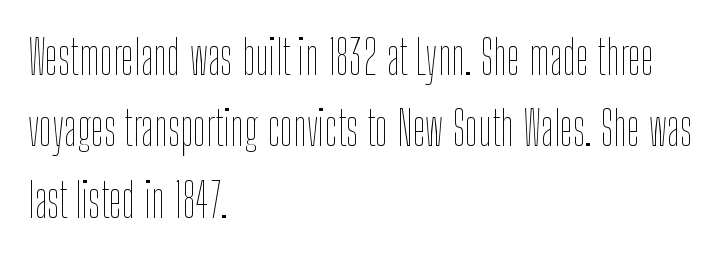
The image shows 47 px thin, condensed type, upright; set left-aligned, normal line spacing (1.52x), normal letter spacing, not underlined; low stroke contrast and a medium x-height.
